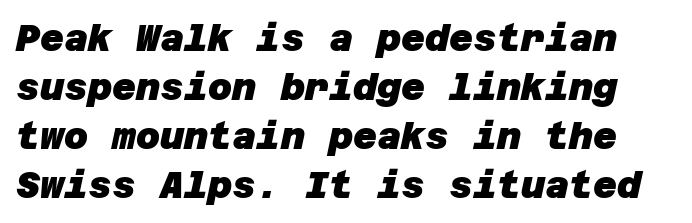
{"serif": "no", "bold": "yes", "weight": "heavy", "width": "normal", "stroke_contrast": "low", "x_height": "large", "underline": "no", "line_spacing": "normal", "line_spacing_ratio": 1.32, "letter_spacing": "normal", "letter_spacing_em": 0.0, "glyph_px": 37}
